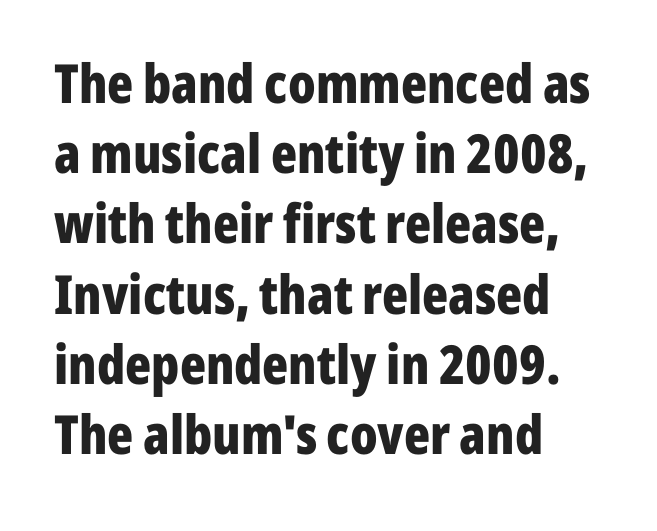
Q: Is the text bold? A: Yes.
Q: Is the text italic (slanted)? A: No, it is upright.
Q: Is the typeface a serif or a sans-serif typeface? A: Sans-serif.
Q: Is the text underlined? A: No.
Q: How is the paragraph aligned? A: Left-aligned.
Q: Is the spacing between letters normal or unusually wide? A: Normal.
Q: Is the spacing between lines tight, normal or loose? A: Normal.
Q: Width (condensed, normal, or wide)? A: Condensed.
Q: Stroke contrast? A: Low.
Q: x-height? A: Medium.
Q: Monospaced? A: No.
